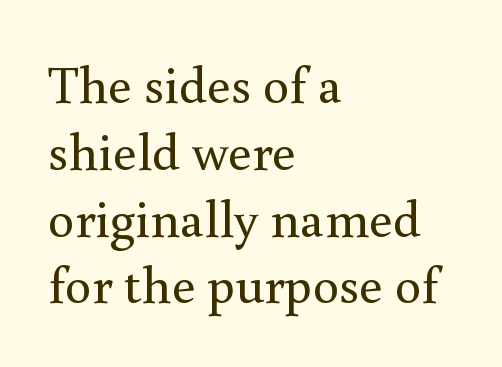
The rendering uses natural spacing where letterforms have individual widths. Notice how descenders clear the ascenders below comfortably — that's standard leading. The rag falls on the right side of this text block. This sample uses plain, unmodified letter spacing. The specimen omits any rule beneath the text block's lines.
